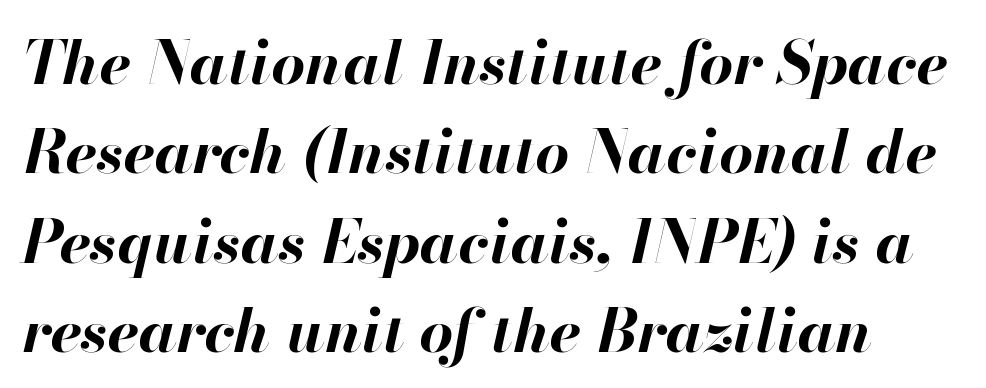
{"italic": "yes", "lean": "right", "slant_degrees": 13, "bold": "yes", "weight": "bold", "width": "normal", "stroke_contrast": "high", "x_height": "small", "monospaced": "no", "underline": "no", "line_spacing": "normal", "line_spacing_ratio": 1.49, "letter_spacing": "normal", "letter_spacing_em": 0.0, "glyph_px": 60}
